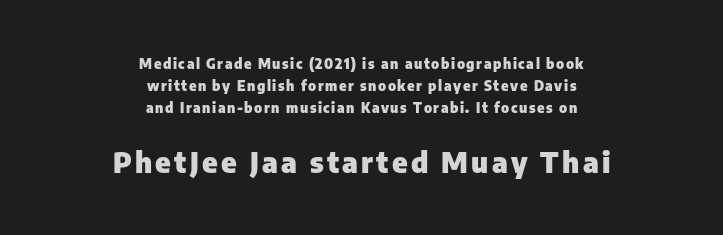
The image shows 29 px heavy sans-serif type, upright; set centered, normal line spacing (1.57x), not underlined; the second (bottom) block is 2.07x larger; low stroke contrast and a medium x-height.
